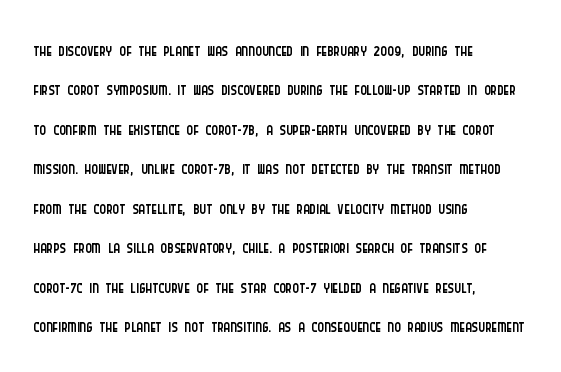
{"italic": "no", "bold": "no", "underline": "no", "align": "left", "line_spacing": "normal", "line_spacing_ratio": 1.58, "letter_spacing": "normal", "letter_spacing_em": 0.0, "glyph_px": 25}
